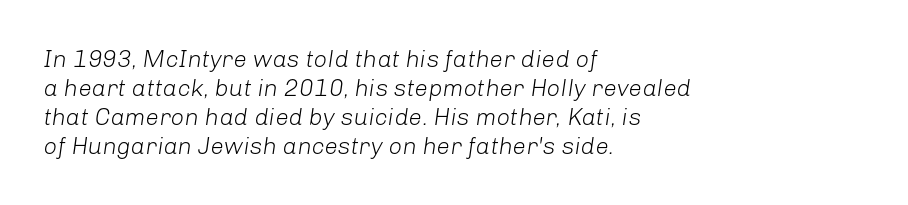
The image shows 24 px text type, italic (leaning right); set left-aligned, line spacing 1.21x, normal letter spacing, not underlined.
